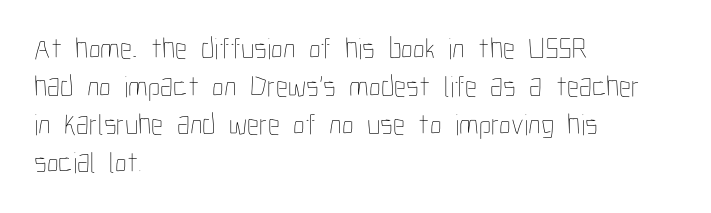
Is there any slant? The stems are plumb. A clean baseline with only descenders dipping below it. A typesetter would call this proportional, since set widths differ per character. Ink coverage per letter is moderate at most. A typesetter would call this leading conventional body-copy spacing.
